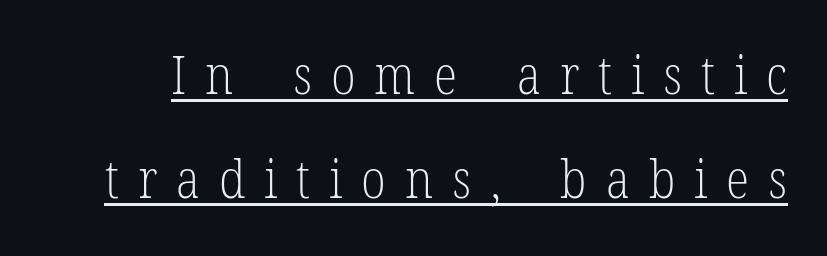
Q: Is the text bold? A: No.
Q: Is the text italic (slanted)? A: No, it is upright.
Q: Is the typeface a serif or a sans-serif typeface? A: Serif.
Q: Is the text underlined? A: Yes.
Q: Is the spacing between letters normal or unusually wide? A: Unusually wide.
Q: Is the spacing between lines tight, normal or loose? A: Loose.
Q: Width (condensed, normal, or wide)? A: Condensed.
Q: Stroke contrast? A: Low.
Q: x-height? A: Medium.
Q: Monospaced? A: No.
